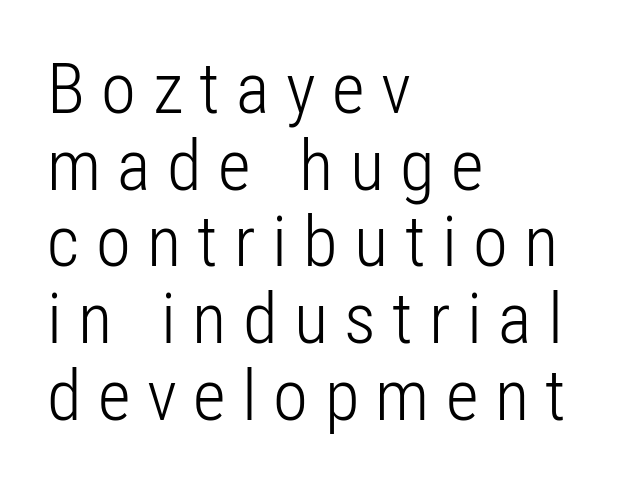
{"serif": "no", "italic": "no", "bold": "no", "weight": "light", "width": "condensed", "stroke_contrast": "low", "x_height": "medium", "monospaced": "no", "underline": "no", "align": "left", "line_spacing": "tight", "line_spacing_ratio": 1.08, "letter_spacing": "wide", "letter_spacing_em": 0.23, "glyph_px": 71}
